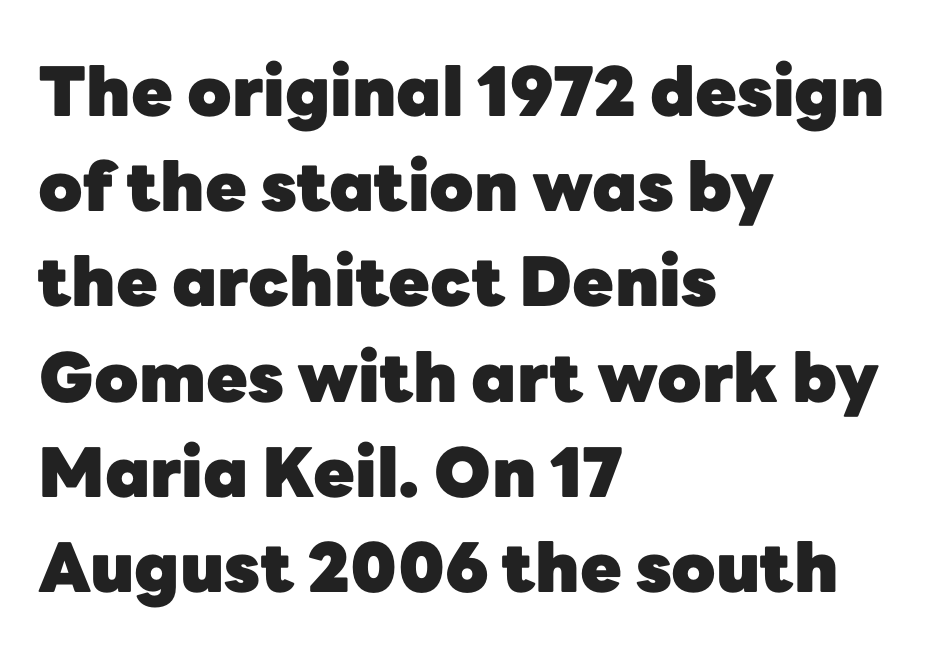
The image shows 68 px heavy sans-serif type, upright; set left-aligned, normal line spacing (1.4x), normal letter spacing, not underlined; low stroke contrast and a medium x-height.
